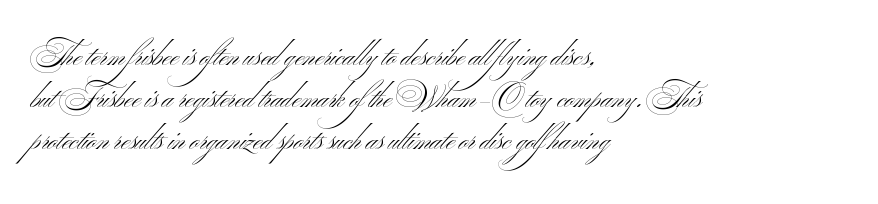
Q: Is the text bold? A: No.
Q: Is the typeface a serif or a sans-serif typeface? A: Sans-serif.
Q: Is the text underlined? A: No.
Q: How is the paragraph aligned? A: Left-aligned.
Q: Is the spacing between letters normal or unusually wide? A: Normal.
Q: Is the spacing between lines tight, normal or loose? A: Normal.
Q: Width (condensed, normal, or wide)? A: Wide.
Q: Stroke contrast? A: Medium.
Q: x-height? A: Small.
Q: Monospaced? A: No.
